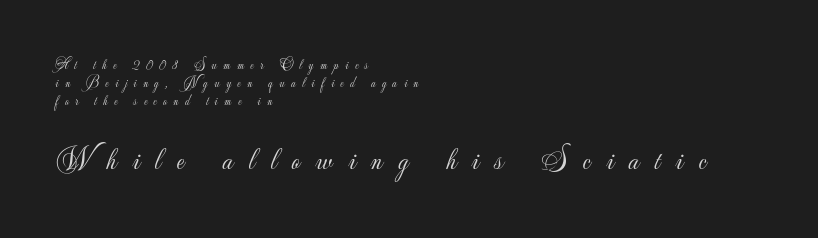
{"serif": "no", "bold": "no", "weight": "light", "width": "normal", "stroke_contrast": "low", "x_height": "small", "monospaced": "no", "underline": "no", "align": "left", "line_spacing": "normal", "line_spacing_ratio": 1.3, "letter_spacing": "wide", "letter_spacing_em": 0.47, "larger_block": "second", "size_ratio": 2.36, "glyph_px": 33}
